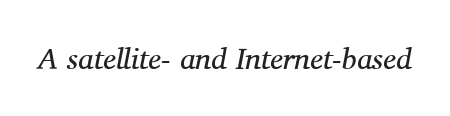
Slant detected: the letters are inclined. The letterforms sit at book weight or below. This is serif lettering, the kind often seen in printed books. Descenders hang freely into open space. Think of a printed novel: that variable character pitch is what you see here. The letters sit at their default tracking, neither squeezed nor spread.
